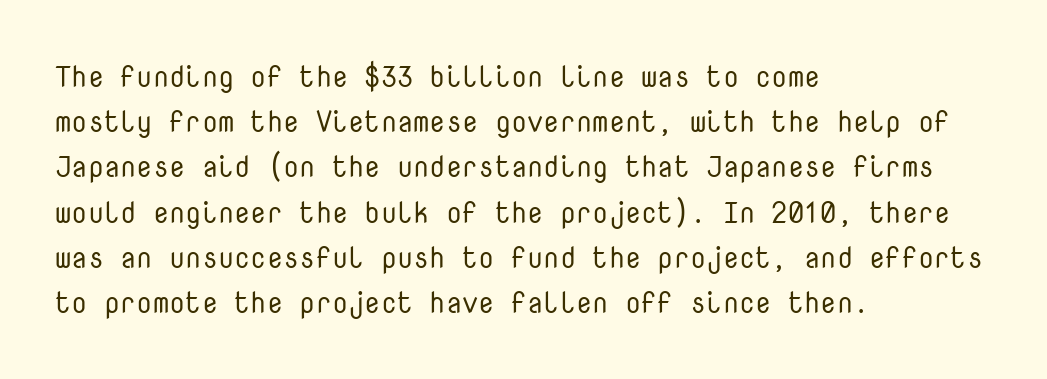
Q: Is the text bold? A: No.
Q: Is the text italic (slanted)? A: No, it is upright.
Q: Is the typeface a serif or a sans-serif typeface? A: Sans-serif.
Q: Is the text underlined? A: No.
Q: How is the paragraph aligned? A: Left-aligned.
Q: Is the spacing between letters normal or unusually wide? A: Normal.
Q: Is the spacing between lines tight, normal or loose? A: Normal.
Q: Width (condensed, normal, or wide)? A: Normal.
Q: Stroke contrast? A: Low.
Q: x-height? A: Medium.
Q: Monospaced? A: Yes.
